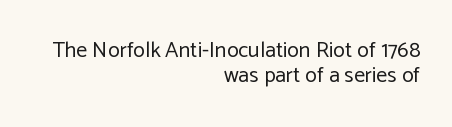
{"italic": "no", "bold": "no", "underline": "no", "align": "right", "line_spacing": "tight", "line_spacing_ratio": 1.15, "letter_spacing": "normal", "letter_spacing_em": 0.0, "glyph_px": 22}
